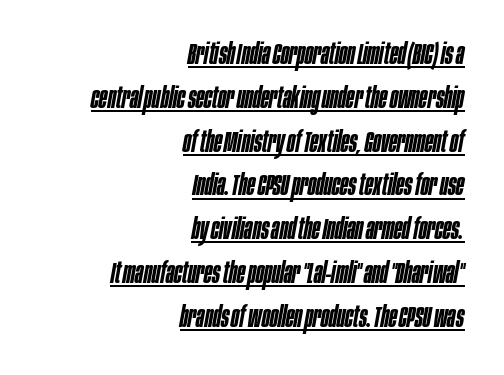
A normal amount of white space separates one row of letters from the next. Right-aligned paragraph, ragged on the left. The passage shown is semibold, sitting just below true bold. Varying glyph widths throughout — classic text-font behaviour. The type is set solid horizontally, with unmodified tracking.
